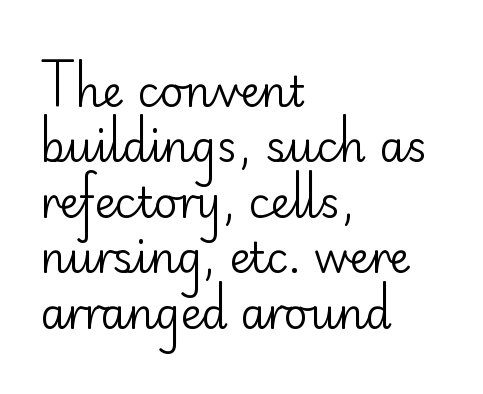
Q: Is the text bold? A: No.
Q: Is the text italic (slanted)? A: No, it is upright.
Q: Is the typeface a serif or a sans-serif typeface? A: Sans-serif.
Q: Is the text underlined? A: No.
Q: How is the paragraph aligned? A: Left-aligned.
Q: Is the spacing between letters normal or unusually wide? A: Normal.
Q: Is the spacing between lines tight, normal or loose? A: Normal.
Q: Width (condensed, normal, or wide)? A: Normal.
Q: Stroke contrast? A: Low.
Q: x-height? A: Small.
Q: Monospaced? A: No.
